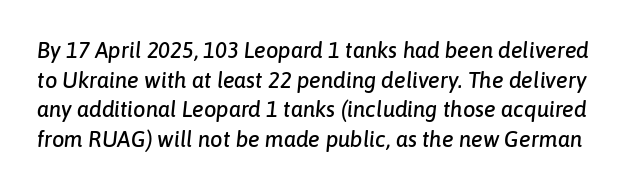
{"italic": "yes", "lean": "right", "slant_degrees": 6, "underline": "no", "line_spacing": "normal", "line_spacing_ratio": 1.35, "letter_spacing": "normal", "letter_spacing_em": 0.0, "glyph_px": 22}
